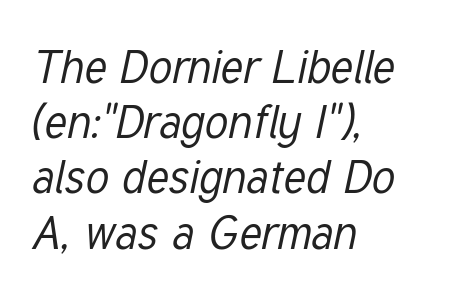
Q: Is the text bold? A: No.
Q: Is the text italic (slanted)? A: Yes, it leans right by about 12 degrees.
Q: Is the text underlined? A: No.
Q: How is the paragraph aligned? A: Left-aligned.
Q: Is the spacing between letters normal or unusually wide? A: Normal.
Q: Width (condensed, normal, or wide)? A: Condensed.
Q: Stroke contrast? A: Low.
Q: x-height? A: Medium.
Q: Monospaced? A: No.
